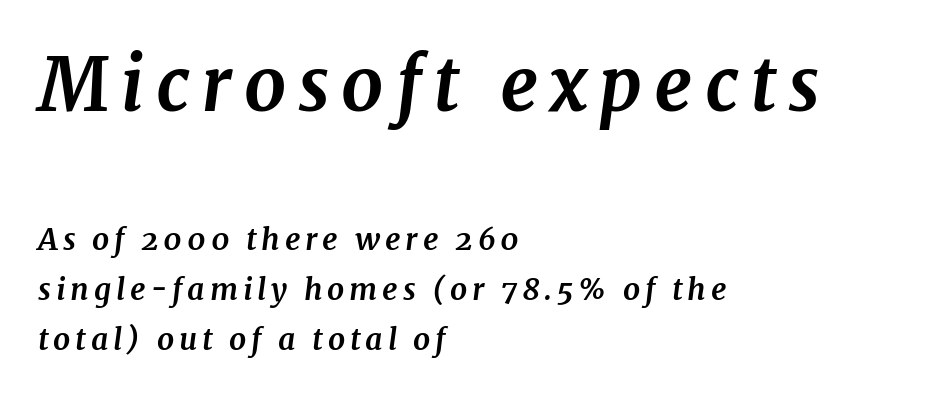
Q: Is the text bold? A: Yes.
Q: Is the text italic (slanted)? A: Yes, it leans right by about 7 degrees.
Q: Is the typeface a serif or a sans-serif typeface? A: Serif.
Q: Is the text underlined? A: No.
Q: How is the paragraph aligned? A: Left-aligned.
Q: Is the spacing between lines tight, normal or loose? A: Normal.
Q: Which block of text is set in a larger size, the first (top) or the second (bottom)? A: The first (top) one.
Q: Width (condensed, normal, or wide)? A: Normal.
Q: Stroke contrast? A: Medium.
Q: x-height? A: Medium.
Q: Monospaced? A: No.
